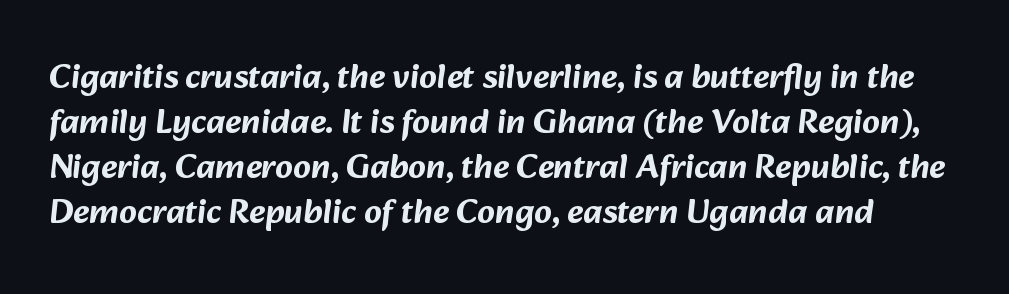
The image shows 35 px sans-serif type; set normal line spacing (1.29x), normal letter spacing, not underlined; low stroke contrast and a medium x-height.
